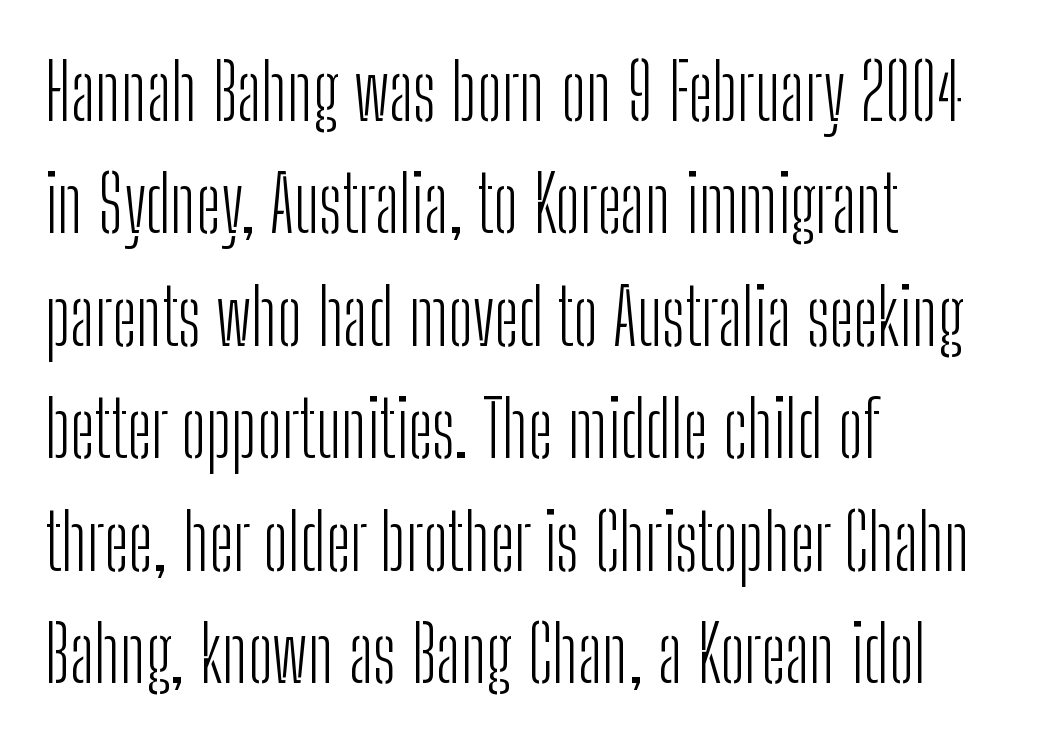
If you measured baseline to baseline, you'd find a middling distance. Is the type heavy? It reads as light-to-regular instead. Posture: straight, roman, zero tilt. Quick note: underline off. The setting favours the left margin, as ordinary paragraphs usually do.
